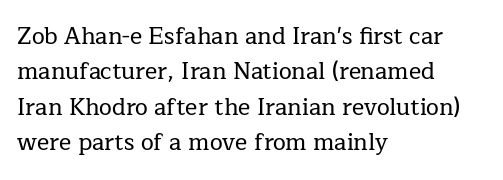
Nope, not italic — everything's standing straight. Words appear dense and cohesive because spacing is normal. The baseline area is clear. These lines sit exactly where default settings would place them. The compositor pushed each line to the left boundary.
